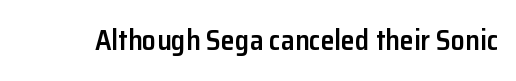
The image shows 28 px semibold sans-serif type, upright; set normal letter spacing, not underlined; low stroke contrast and a medium x-height.
